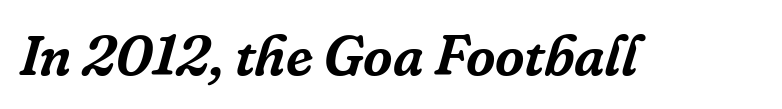
The image shows 57 px serif type, italic (leaning right); set normal letter spacing, not underlined; low stroke contrast and a medium x-height.
